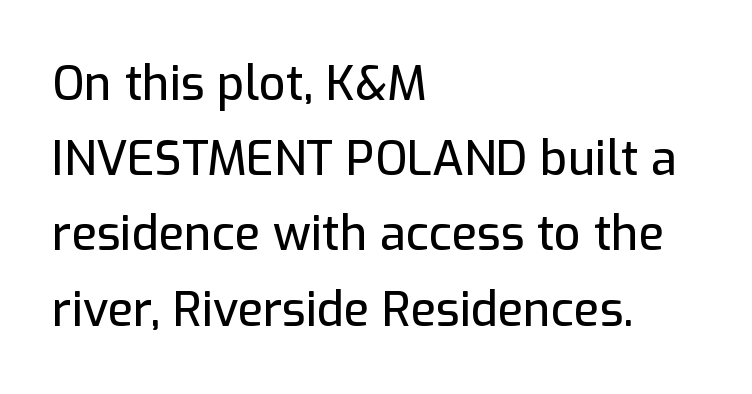
{"serif": "no", "italic": "no", "width": "normal", "stroke_contrast": "low", "x_height": "medium", "monospaced": "no", "underline": "no", "align": "left", "line_spacing": "normal", "line_spacing_ratio": 1.6, "letter_spacing": "normal", "letter_spacing_em": 0.0, "glyph_px": 47}
